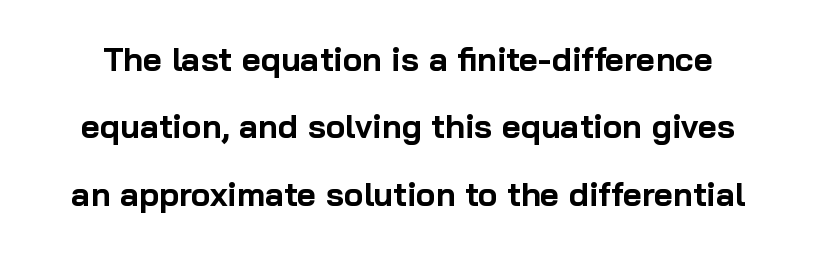
The image shows 33 px bold sans-serif type, upright; set loose line spacing (2.04x), normal letter spacing, not underlined; low stroke contrast and a medium x-height.
